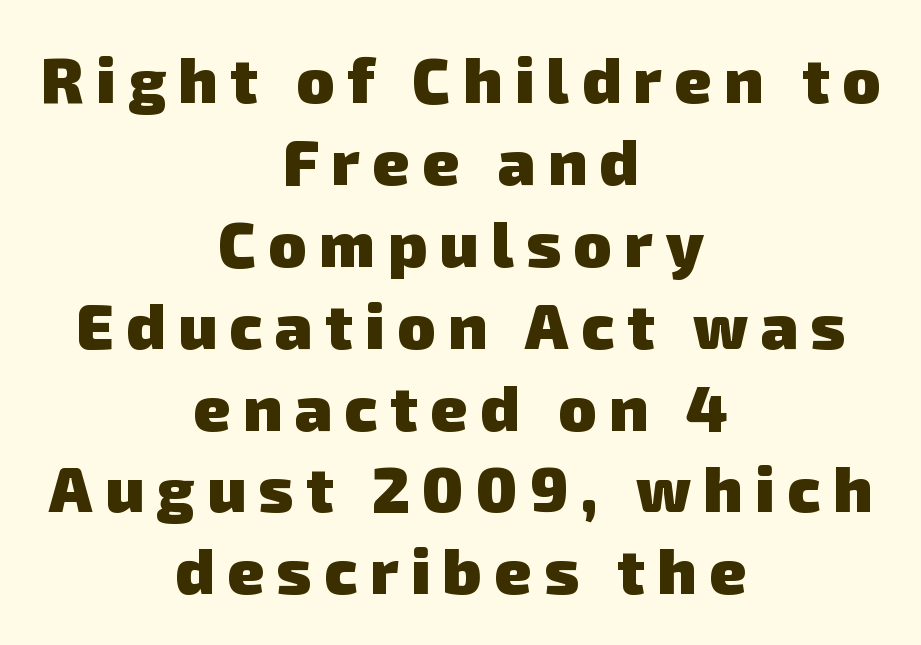
Q: Is the text bold? A: Yes.
Q: Is the typeface a serif or a sans-serif typeface? A: Sans-serif.
Q: Is the text underlined? A: No.
Q: How is the paragraph aligned? A: Centered.
Q: Is the spacing between letters normal or unusually wide? A: Unusually wide.
Q: Is the spacing between lines tight, normal or loose? A: Normal.
Q: Width (condensed, normal, or wide)? A: Normal.
Q: Stroke contrast? A: Low.
Q: x-height? A: Medium.
Q: Monospaced? A: No.
